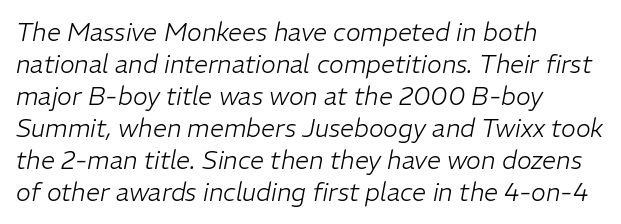
The image shows 25 px text type, italic (leaning right); set left-aligned, normal line spacing (1.28x), normal letter spacing, not underlined.
